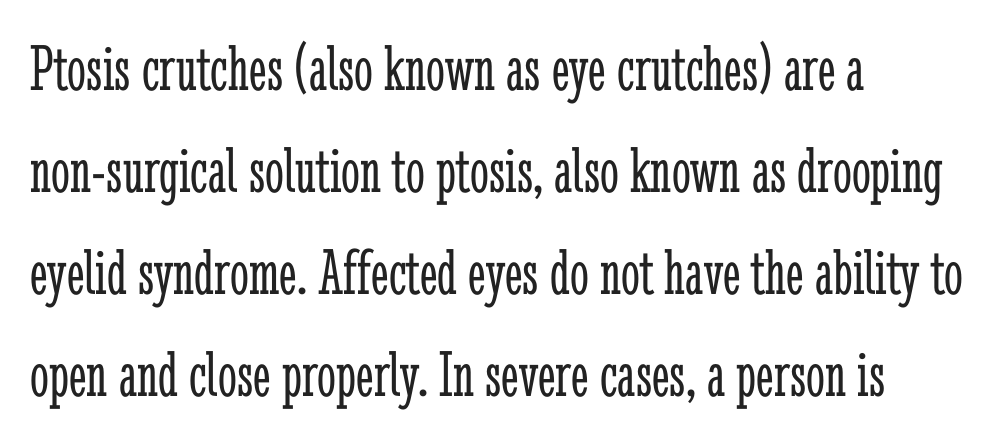
The image shows 67 px light, condensed serif type, upright; set left-aligned, normal line spacing (1.52x), normal letter spacing, not underlined; low stroke contrast and a medium x-height.
